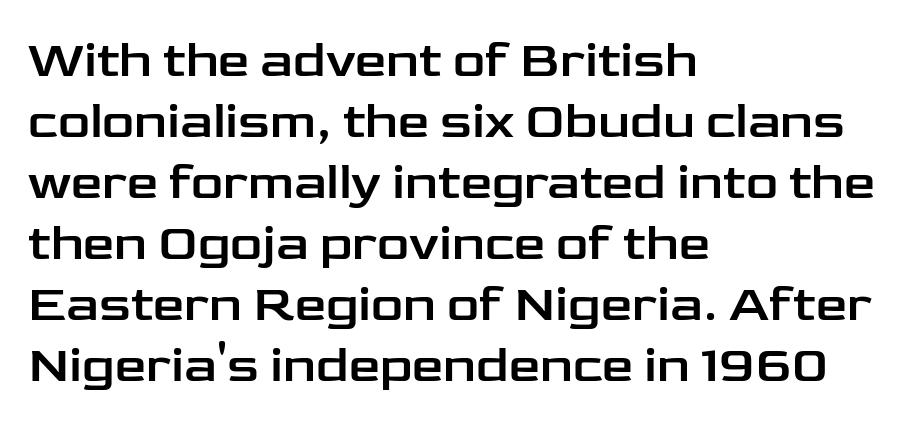
Q: Is the text italic (slanted)? A: No, it is upright.
Q: Is the typeface a serif or a sans-serif typeface? A: Sans-serif.
Q: Is the text underlined? A: No.
Q: How is the paragraph aligned? A: Left-aligned.
Q: Is the spacing between letters normal or unusually wide? A: Normal.
Q: Width (condensed, normal, or wide)? A: Wide.
Q: Stroke contrast? A: Low.
Q: x-height? A: Medium.
Q: Monospaced? A: No.
